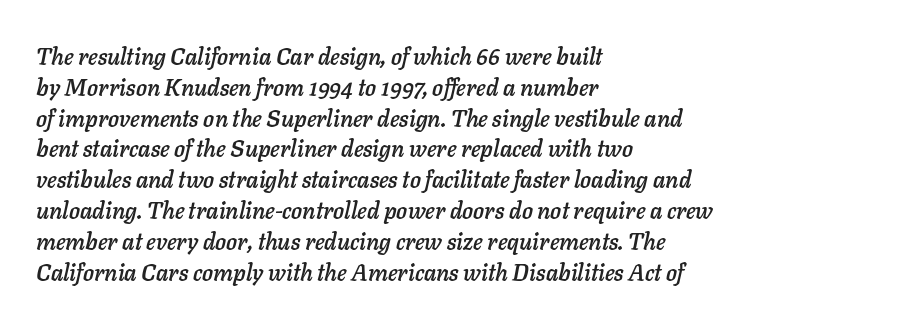
{"italic": "yes", "lean": "right", "slant_degrees": 11, "underline": "no", "align": "left", "line_spacing": "normal", "line_spacing_ratio": 1.34, "letter_spacing": "normal", "letter_spacing_em": 0.0, "glyph_px": 23}
